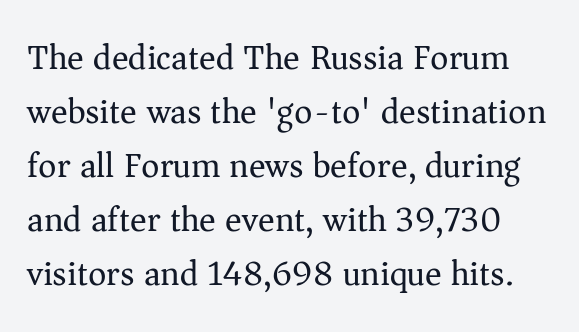
Descenders hang freely into open space. Rendered with straight, roman letterforms. The passage shown is not bold in any degree. The horizontal fit of the characters is conventional and even. Small tapered or slab feet sit at the stroke ends, so this counts as serif. Students, observe: this is what conventionally led text looks like.
